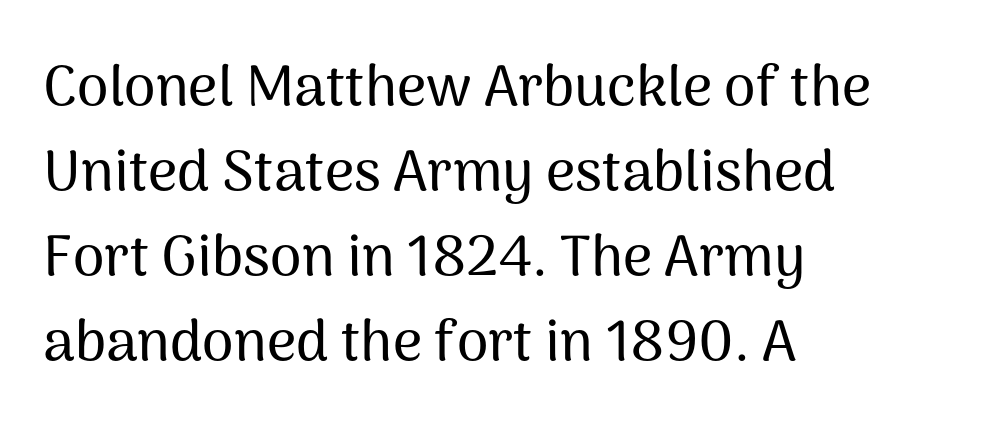
{"serif": "no", "italic": "no", "width": "normal", "stroke_contrast": "medium", "x_height": "medium", "monospaced": "no", "underline": "no", "align": "left", "line_spacing": "normal", "line_spacing_ratio": 1.49, "letter_spacing": "normal", "letter_spacing_em": 0.0, "glyph_px": 57}
